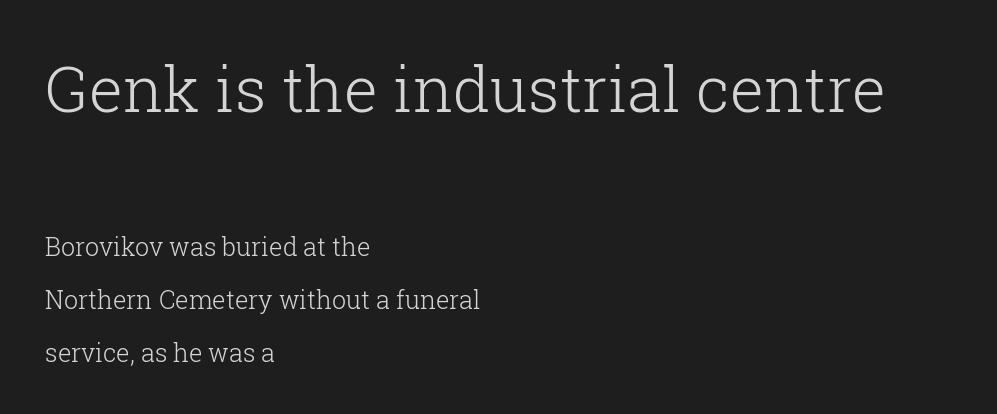
Descenders are the only things crossing below the line. No letter is thick-stroked: the sample isn't bold. The upper block of text is set noticeably larger than the block beneath it. The passage shown stacks its lines with a broad gap.
